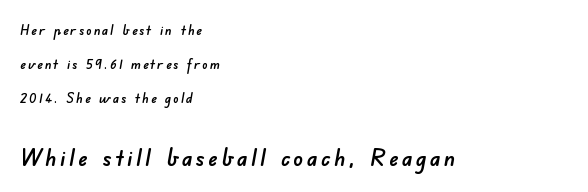
{"underline": "no", "align": "left", "line_spacing": "loose", "line_spacing_ratio": 2.42, "larger_block": "second", "size_ratio": 1.71, "glyph_px": 24}
